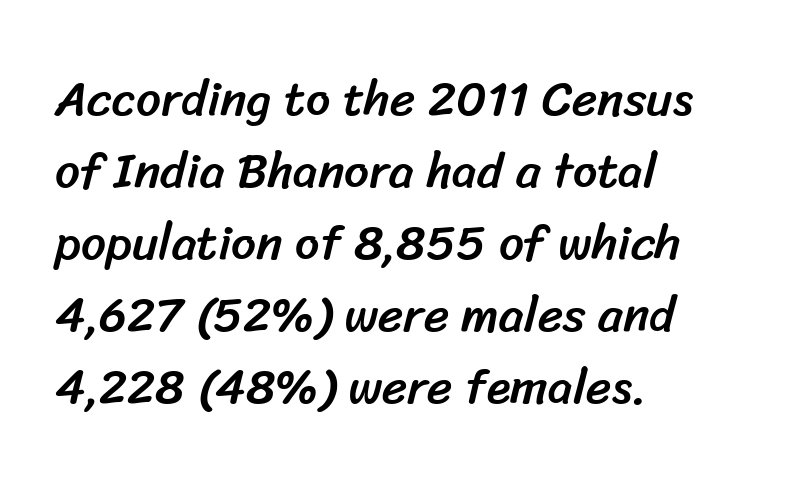
The image shows 49 px sans-serif type; set left-aligned, normal line spacing (1.47x), normal letter spacing, not underlined; low stroke contrast and a medium x-height.
